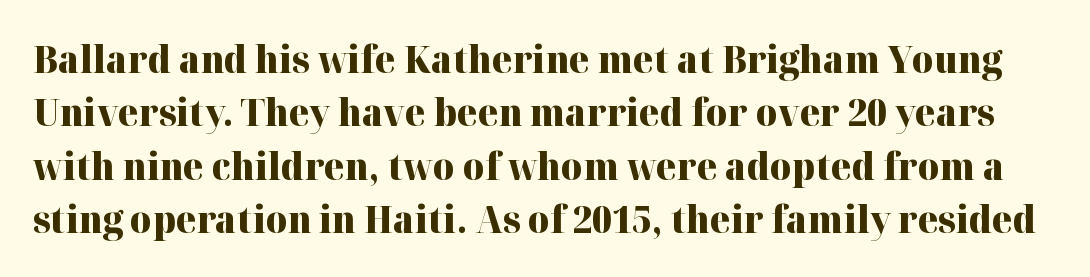
{"serif": "yes", "italic": "no", "bold": "yes", "weight": "heavy", "width": "normal", "stroke_contrast": "high", "x_height": "medium", "monospaced": "no", "underline": "no", "line_spacing": "normal", "line_spacing_ratio": 1.44, "letter_spacing": "normal", "letter_spacing_em": 0.0, "glyph_px": 37}
